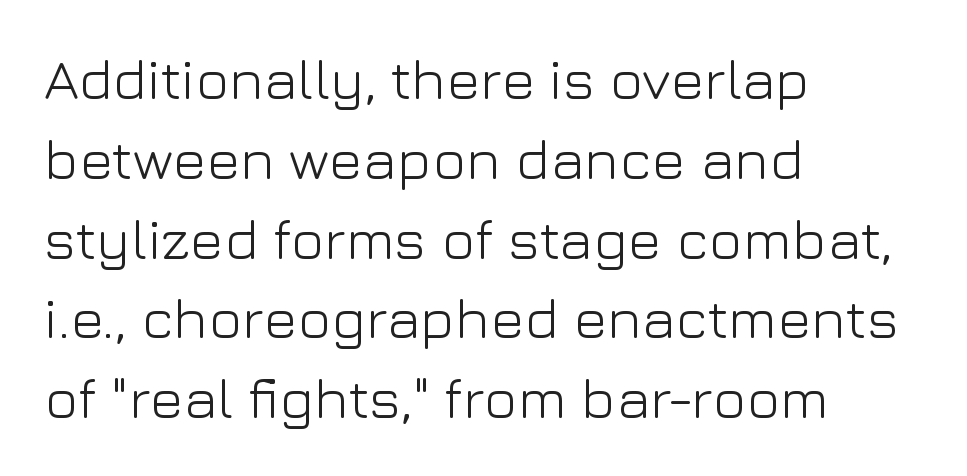
The image shows 57 px light sans-serif type, upright; set left-aligned, normal line spacing (1.4x), normal letter spacing, not underlined; low stroke contrast and a medium x-height.
